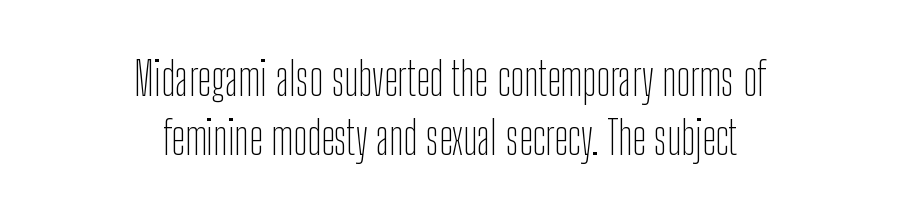
The image shows 46 px thin, condensed sans-serif type, upright; set centered, normal line spacing (1.29x), normal letter spacing, not underlined; low stroke contrast and a medium x-height.
